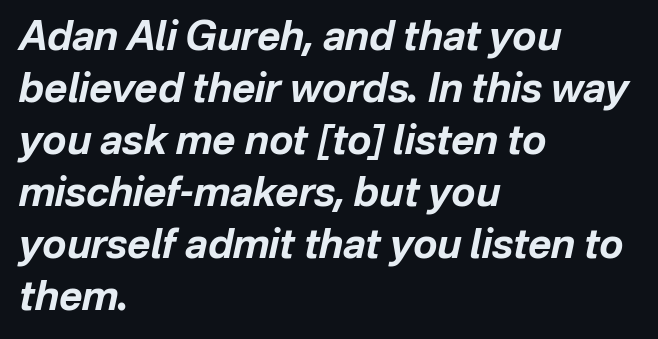
{"italic": "yes", "lean": "right", "slant_degrees": 12, "bold": "yes", "weight": "bold", "width": "normal", "stroke_contrast": "low", "x_height": "medium", "monospaced": "no", "underline": "no", "align": "left", "line_spacing": "normal", "line_spacing_ratio": 1.3, "letter_spacing": "normal", "letter_spacing_em": 0.0, "glyph_px": 40}
